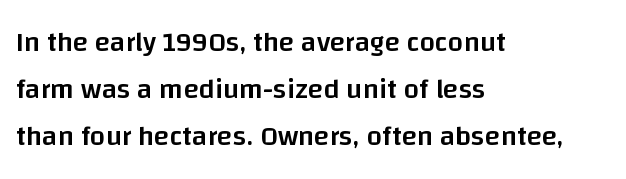
The image shows 28 px semibold sans-serif type, upright; set left-aligned, normal line spacing (1.67x), normal letter spacing, not underlined; low stroke contrast and a large x-height.
